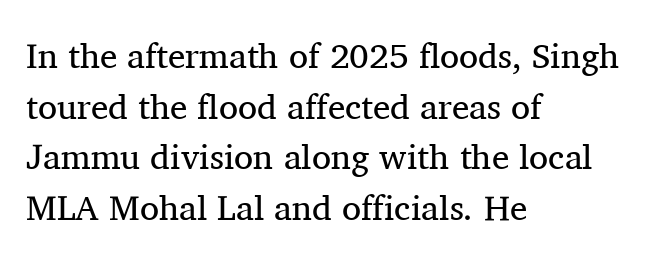
{"serif": "yes", "italic": "no", "bold": "no", "weight": "regular", "width": "normal", "stroke_contrast": "medium", "x_height": "medium", "monospaced": "no", "underline": "no", "align": "left", "line_spacing": "normal", "line_spacing_ratio": 1.45, "letter_spacing": "normal", "letter_spacing_em": 0.0, "glyph_px": 35}
